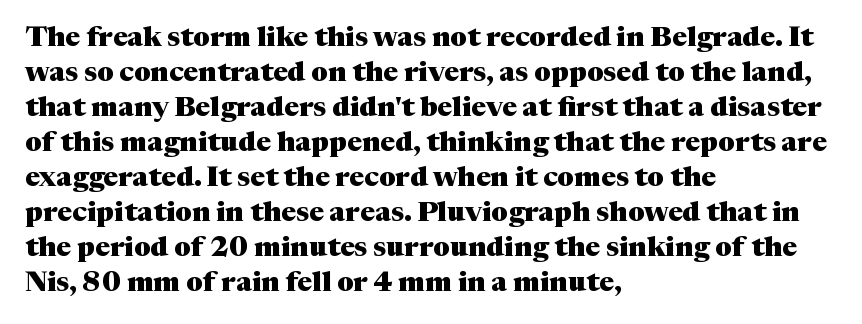
{"serif": "yes", "italic": "no", "bold": "yes", "weight": "heavy", "width": "normal", "stroke_contrast": "medium", "x_height": "medium", "monospaced": "no", "underline": "no", "align": "left", "line_spacing": "normal", "line_spacing_ratio": 1.25, "letter_spacing": "normal", "letter_spacing_em": 0.0, "glyph_px": 28}
